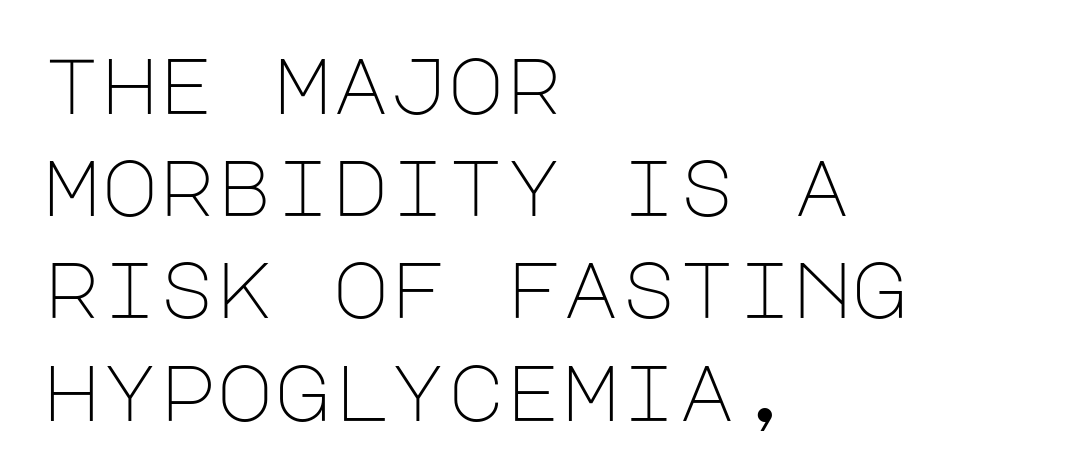
The image shows 78 px light sans-serif type, upright; set left-aligned, normal line spacing (1.31x), normal letter spacing, not underlined; low stroke contrast and a large x-height.
